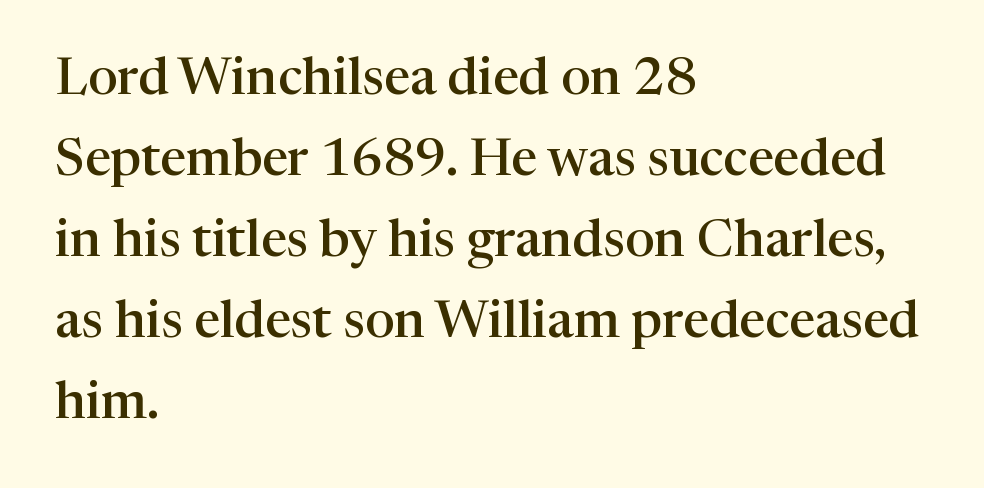
{"serif": "yes", "italic": "no", "bold": "semi", "weight": "semibold", "width": "normal", "stroke_contrast": "high", "x_height": "medium", "monospaced": "no", "underline": "no", "align": "left", "line_spacing": "normal", "line_spacing_ratio": 1.56, "letter_spacing": "normal", "letter_spacing_em": 0.0, "glyph_px": 52}
